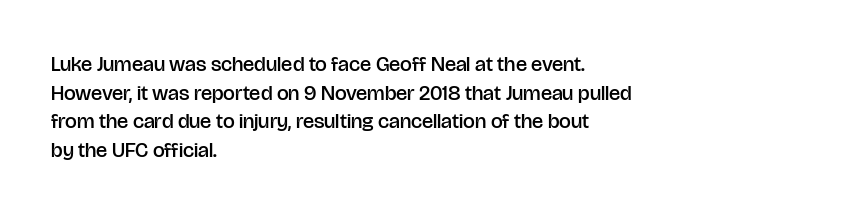
The image shows 21 px text type, upright; set left-aligned, normal line spacing (1.36x), normal letter spacing, not underlined.
